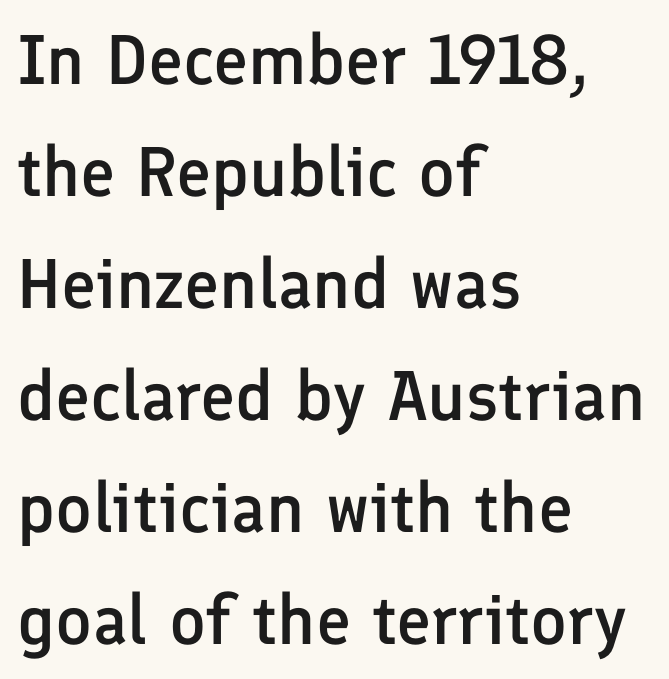
The image shows 70 px semibold sans-serif type, upright; set left-aligned, normal line spacing (1.6x), normal letter spacing, not underlined; low stroke contrast and a medium x-height.
